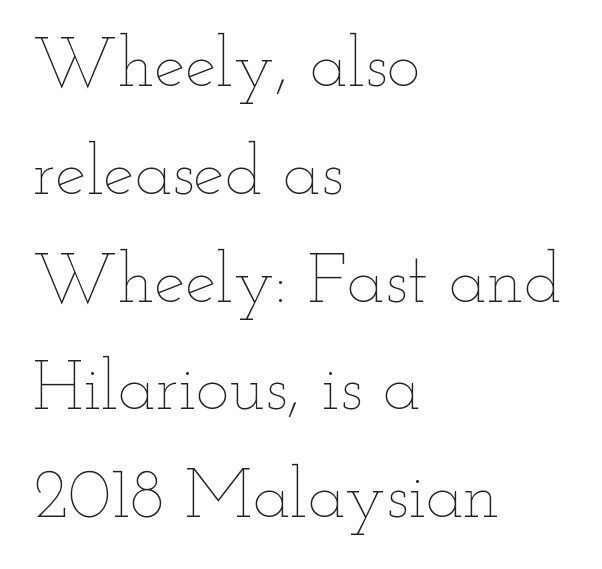
{"italic": "no", "bold": "no", "weight": "thin", "width": "wide", "stroke_contrast": "low", "x_height": "small", "monospaced": "no", "underline": "no", "align": "left", "line_spacing": "normal", "line_spacing_ratio": 1.54, "letter_spacing": "normal", "letter_spacing_em": 0.0, "glyph_px": 70}
